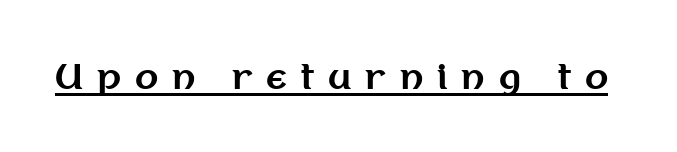
{"serif": "no", "italic": "no", "bold": "yes", "weight": "bold", "width": "normal", "stroke_contrast": "medium", "x_height": "medium", "monospaced": "no", "underline": "yes", "letter_spacing": "wide", "letter_spacing_em": 0.41, "glyph_px": 34}
